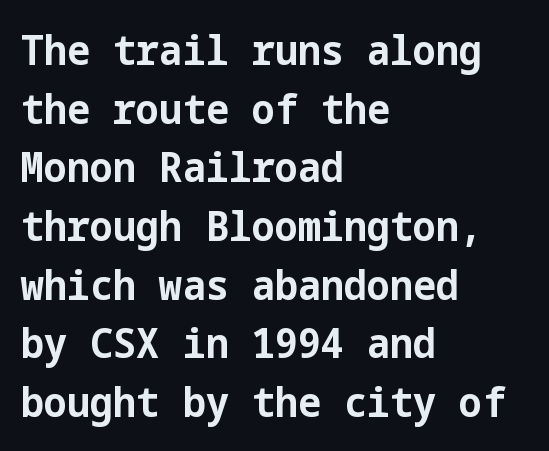
Q: Is the text bold? A: Yes.
Q: Is the text italic (slanted)? A: No, it is upright.
Q: Is the typeface a serif or a sans-serif typeface? A: Sans-serif.
Q: Is the text underlined? A: No.
Q: How is the paragraph aligned? A: Left-aligned.
Q: Is the spacing between letters normal or unusually wide? A: Normal.
Q: Is the spacing between lines tight, normal or loose? A: Normal.
Q: Width (condensed, normal, or wide)? A: Normal.
Q: Stroke contrast? A: Low.
Q: x-height? A: Medium.
